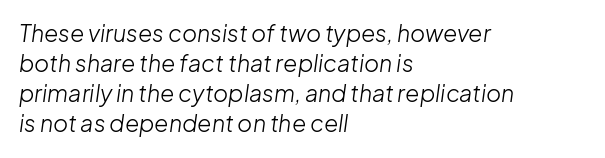
Q: Is the text bold? A: No.
Q: Is the text italic (slanted)? A: Yes, it leans right by about 8 degrees.
Q: Is the text underlined? A: No.
Q: How is the paragraph aligned? A: Left-aligned.
Q: Is the spacing between letters normal or unusually wide? A: Normal.
Q: Is the spacing between lines tight, normal or loose? A: Normal.
